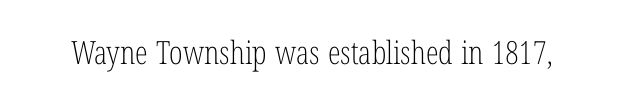
The image shows 32 px light, condensed serif type, upright; set normal letter spacing, not underlined; low stroke contrast and a medium x-height.
